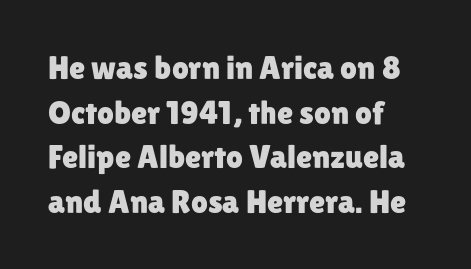
The image shows 33 px sans-serif type, upright; set left-aligned, normal line spacing (1.35x), normal letter spacing, not underlined; low stroke contrast and a medium x-height.
